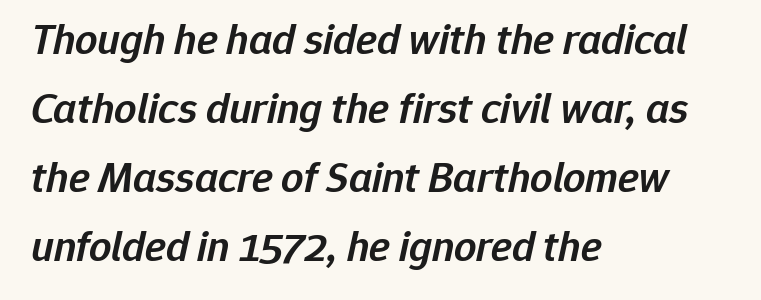
{"italic": "yes", "lean": "right", "slant_degrees": 12, "bold": "semi", "weight": "semibold", "width": "normal", "stroke_contrast": "low", "x_height": "medium", "monospaced": "no", "underline": "no", "align": "left", "line_spacing": "normal", "line_spacing_ratio": 1.57, "letter_spacing": "normal", "letter_spacing_em": 0.0, "glyph_px": 44}
